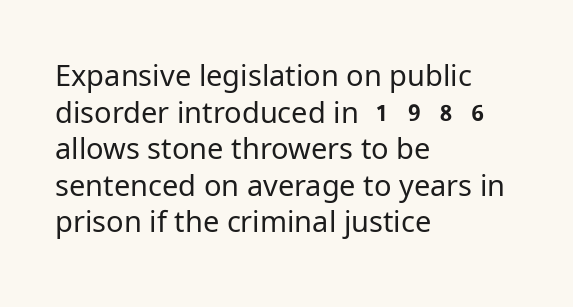
The image shows 29 px regular-weight sans-serif type, upright; set left-aligned, normal line spacing (1.26x), normal letter spacing, not underlined; low stroke contrast and a medium x-height.
